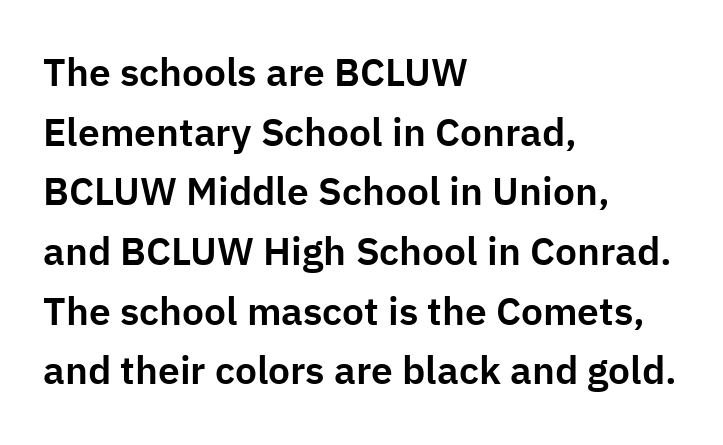
{"serif": "no", "italic": "no", "width": "normal", "stroke_contrast": "low", "x_height": "medium", "monospaced": "no", "underline": "no", "align": "left", "line_spacing": "normal", "line_spacing_ratio": 1.53, "letter_spacing": "normal", "letter_spacing_em": 0.0, "glyph_px": 39}
